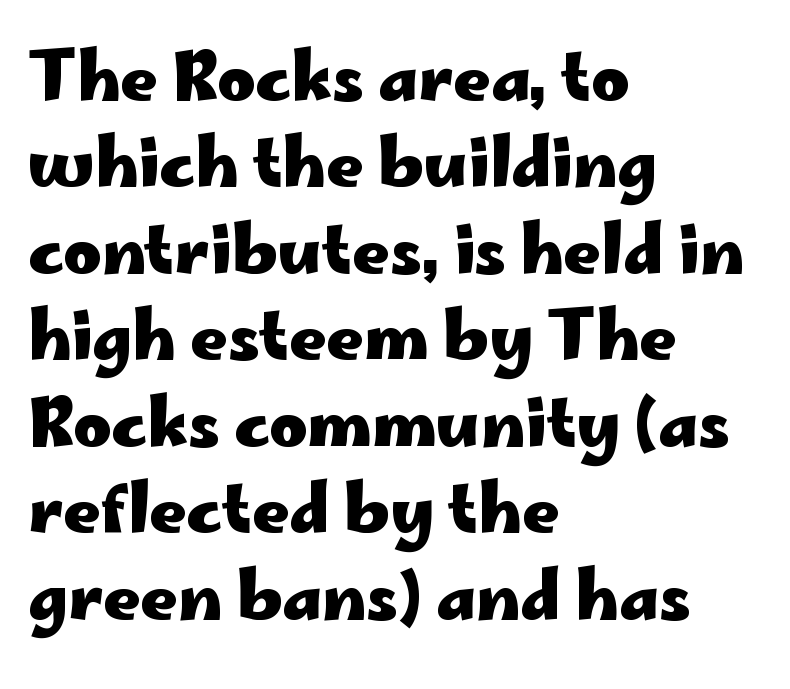
Q: Is the text bold? A: Yes.
Q: Is the text italic (slanted)? A: No, it is upright.
Q: Is the typeface a serif or a sans-serif typeface? A: Sans-serif.
Q: Is the text underlined? A: No.
Q: How is the paragraph aligned? A: Left-aligned.
Q: Is the spacing between letters normal or unusually wide? A: Normal.
Q: Is the spacing between lines tight, normal or loose? A: Normal.
Q: Width (condensed, normal, or wide)? A: Wide.
Q: Stroke contrast? A: Low.
Q: x-height? A: Small.
Q: Monospaced? A: No.
